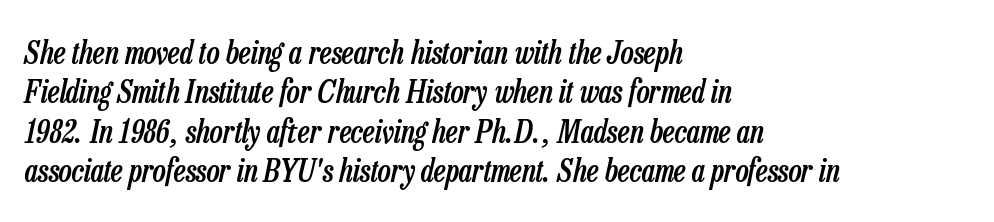
{"italic": "yes", "lean": "right", "slant_degrees": 13, "bold": "semi", "weight": "semibold", "width": "condensed", "stroke_contrast": "low", "x_height": "medium", "monospaced": "no", "underline": "no", "align": "left", "line_spacing": "normal", "line_spacing_ratio": 1.27, "letter_spacing": "normal", "letter_spacing_em": 0.0, "glyph_px": 31}
